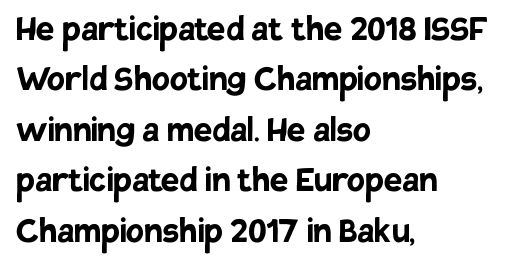
The image shows 41 px semibold sans-serif type, upright; set left-aligned, line spacing 1.23x, normal letter spacing, not underlined; low stroke contrast and a large x-height.
